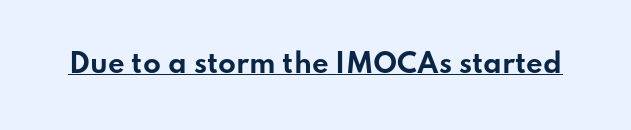
No extra tracking has been applied to these lines. Glance below the letters and you will spot a drawn line. Quick note: not italic, upright. The letters are bold, with thick, heavy strokes.
